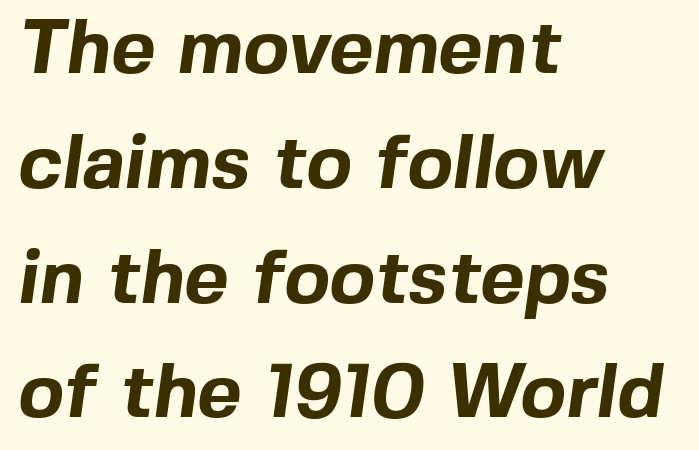
The rendering uses natural spacing where letterforms have individual widths. Type without underlining. Pretty heavy lettering here — definitely bold. The setting favours the left margin, as ordinary paragraphs usually do.
